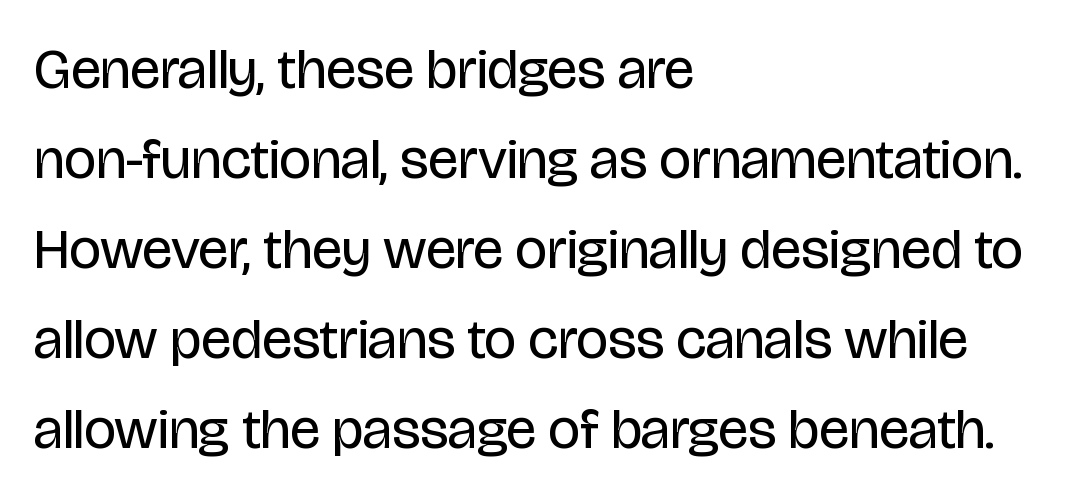
{"serif": "no", "italic": "no", "bold": "no", "weight": "regular", "width": "condensed", "stroke_contrast": "low", "x_height": "large", "monospaced": "no", "underline": "no", "align": "left", "line_spacing": "normal", "line_spacing_ratio": 1.58, "letter_spacing": "normal", "letter_spacing_em": 0.0, "glyph_px": 57}
